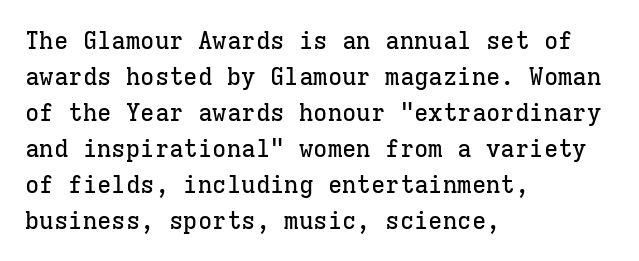
Q: Is the text italic (slanted)? A: No, it is upright.
Q: Is the text underlined? A: No.
Q: How is the paragraph aligned? A: Left-aligned.
Q: Is the spacing between letters normal or unusually wide? A: Normal.
Q: Is the spacing between lines tight, normal or loose? A: Normal.
